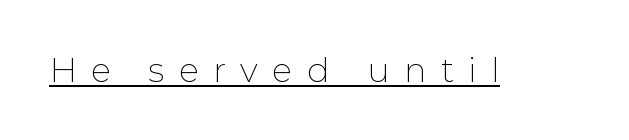
Q: Is the text bold? A: No.
Q: Is the text italic (slanted)? A: No, it is upright.
Q: Is the typeface a serif or a sans-serif typeface? A: Sans-serif.
Q: Is the text underlined? A: Yes.
Q: Is the spacing between letters normal or unusually wide? A: Unusually wide.
Q: Width (condensed, normal, or wide)? A: Normal.
Q: Stroke contrast? A: Low.
Q: x-height? A: Medium.
Q: Monospaced? A: No.
